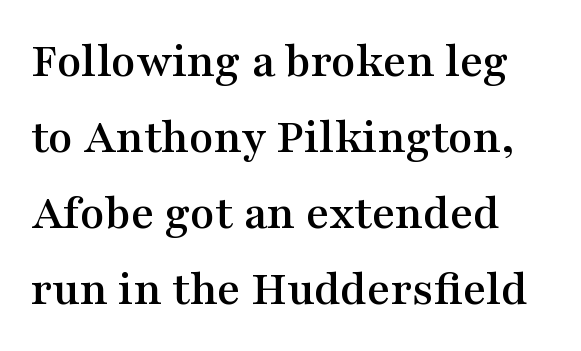
{"serif": "yes", "italic": "no", "width": "wide", "stroke_contrast": "medium", "x_height": "medium", "monospaced": "no", "underline": "no", "line_spacing": "normal", "line_spacing_ratio": 1.52, "letter_spacing": "normal", "letter_spacing_em": 0.0, "glyph_px": 50}
